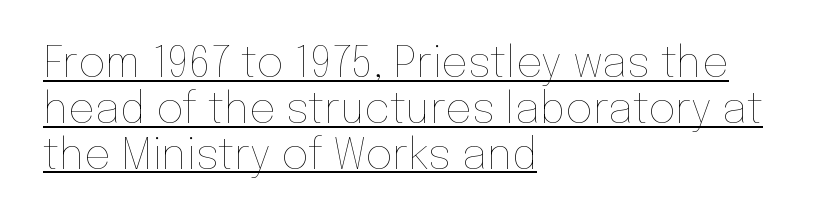
Q: Is the text bold? A: No.
Q: Is the text italic (slanted)? A: No, it is upright.
Q: Is the text underlined? A: Yes.
Q: How is the paragraph aligned? A: Left-aligned.
Q: Is the spacing between letters normal or unusually wide? A: Normal.
Q: Is the spacing between lines tight, normal or loose? A: Tight.
Q: Width (condensed, normal, or wide)? A: Normal.
Q: Stroke contrast? A: Low.
Q: x-height? A: Medium.
Q: Monospaced? A: No.
